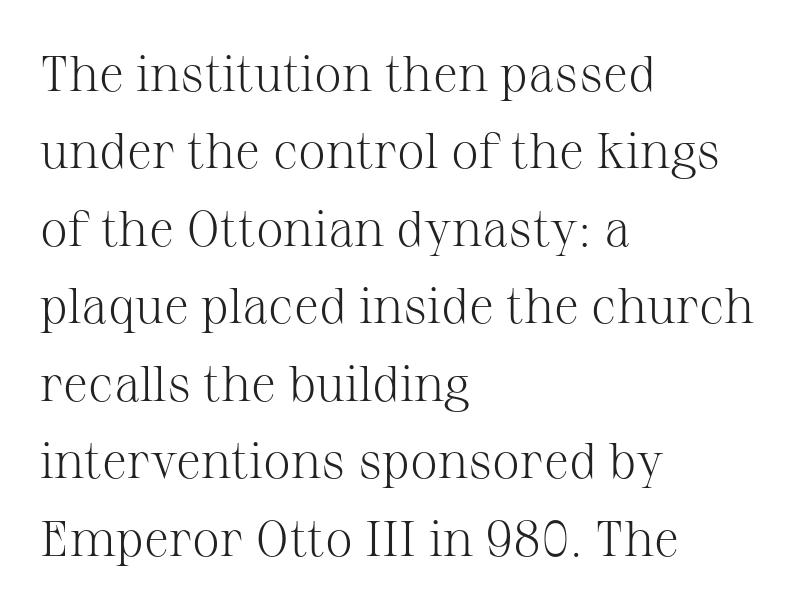
{"serif": "yes", "italic": "no", "bold": "no", "weight": "light", "width": "normal", "stroke_contrast": "medium", "x_height": "medium", "monospaced": "no", "underline": "no", "align": "left", "line_spacing": "normal", "line_spacing_ratio": 1.55, "letter_spacing": "normal", "letter_spacing_em": 0.0, "glyph_px": 50}
